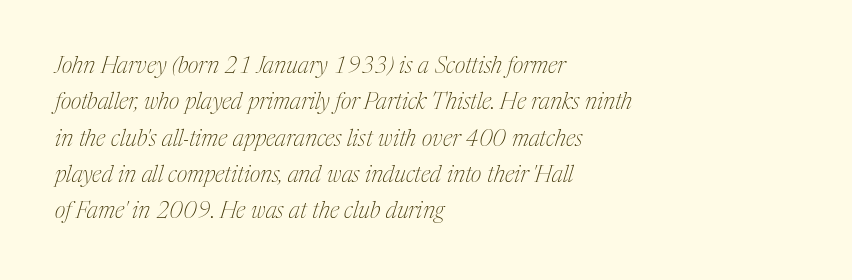
Characters follow at the spacing the type designer built in. Has an underline been added? It has not. Horizontally, the lines are justified to the leading edge only. An italicized treatment has been applied to the whole sample.
